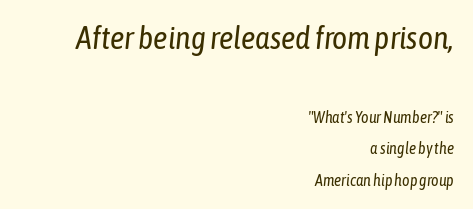
The image shows 32 px regular-weight, condensed type, italic (leaning right); set right-aligned, loose line spacing (1.97x), normal letter spacing, not underlined; the first (top) block is 2.0x larger; low stroke contrast and a medium x-height.
